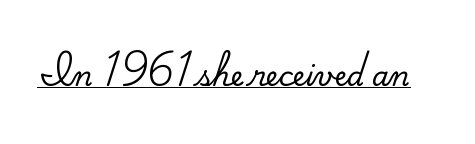
The image shows 27 px text type; set normal letter spacing, underlined.
